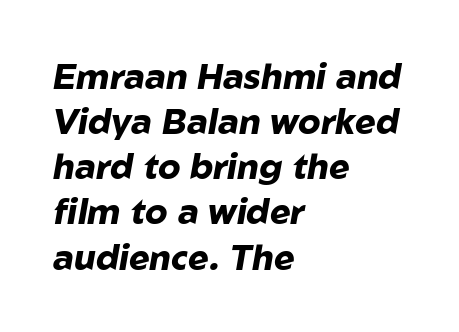
The image shows 35 px heavy type, italic (leaning right); set left-aligned, normal line spacing (1.29x), normal letter spacing, not underlined; low stroke contrast and a medium x-height.
